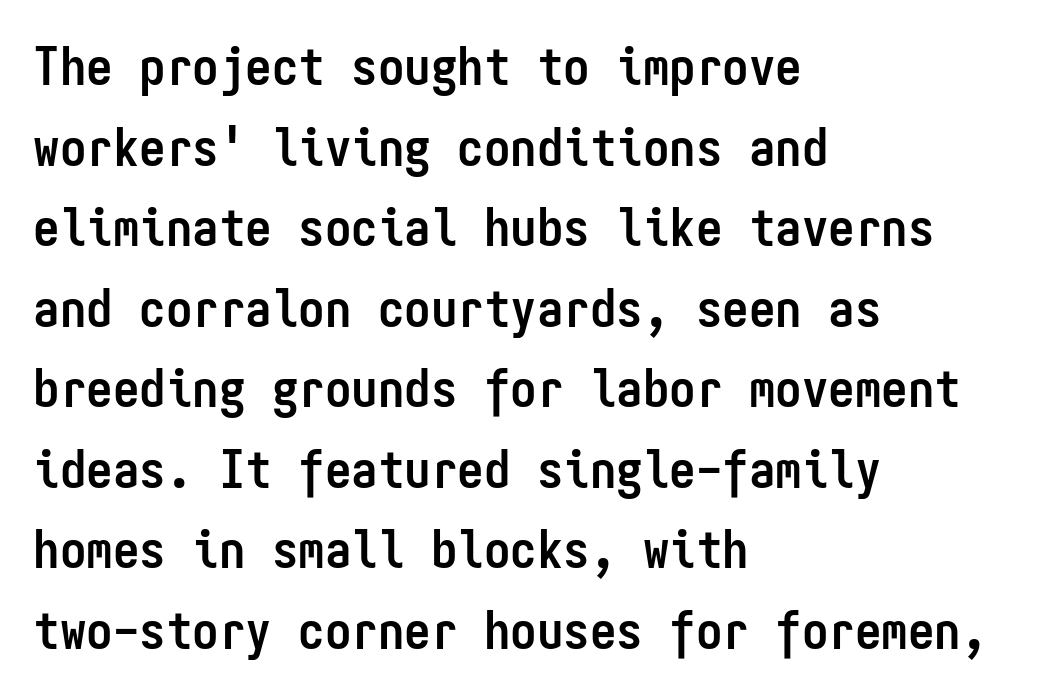
Q: Is the text bold? A: Yes.
Q: Is the text italic (slanted)? A: No, it is upright.
Q: Is the typeface a serif or a sans-serif typeface? A: Sans-serif.
Q: Is the text underlined? A: No.
Q: How is the paragraph aligned? A: Left-aligned.
Q: Is the spacing between letters normal or unusually wide? A: Normal.
Q: Is the spacing between lines tight, normal or loose? A: Normal.
Q: Width (condensed, normal, or wide)? A: Condensed.
Q: Stroke contrast? A: Low.
Q: x-height? A: Medium.
Q: Monospaced? A: Yes.
